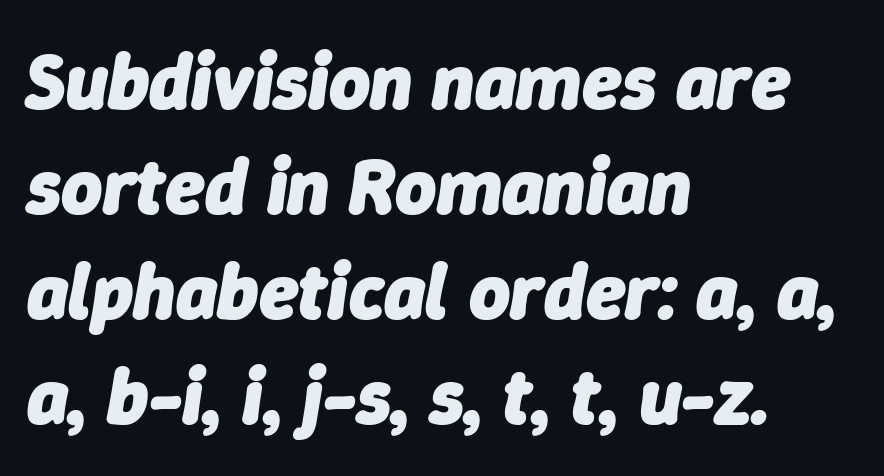
The image shows 79 px heavy type, italic (leaning right); set left-aligned, normal line spacing (1.33x), normal letter spacing, not underlined; low stroke contrast and a medium x-height.
